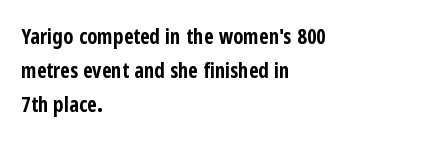
The image shows 21 px bold type, upright; set left-aligned, normal line spacing (1.62x), normal letter spacing, not underlined.
